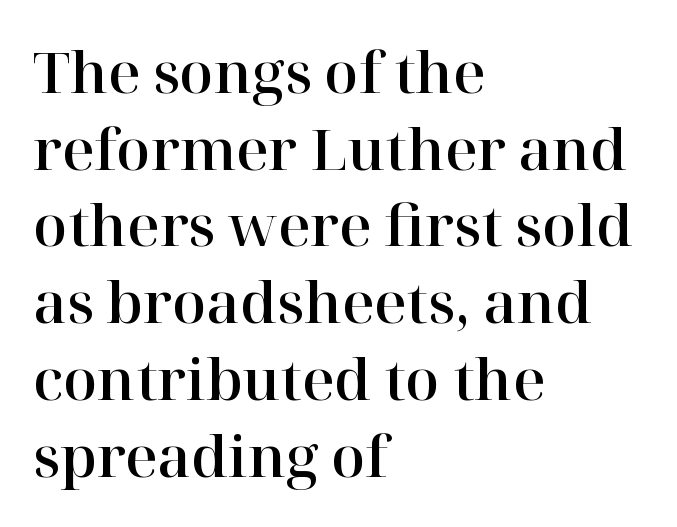
{"serif": "yes", "italic": "no", "width": "normal", "stroke_contrast": "high", "x_height": "medium", "monospaced": "no", "underline": "no", "align": "left", "line_spacing": "normal", "line_spacing_ratio": 1.37, "letter_spacing": "normal", "letter_spacing_em": 0.0, "glyph_px": 56}
